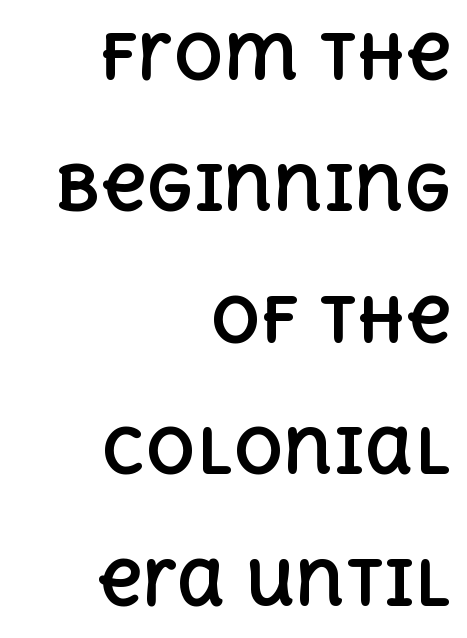
Varying glyph widths throughout — classic text-font behaviour. Horizontal bands of white between lines are thick stripes. Every character sits straight up, as roman type does. The baseline area is clear.
